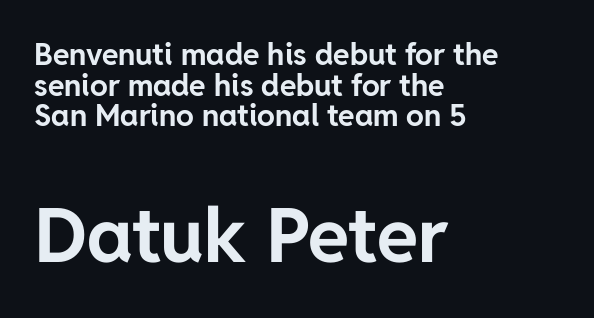
Q: Is the text bold? A: Yes.
Q: Is the text italic (slanted)? A: No, it is upright.
Q: Is the typeface a serif or a sans-serif typeface? A: Sans-serif.
Q: Is the text underlined? A: No.
Q: How is the paragraph aligned? A: Left-aligned.
Q: Is the spacing between letters normal or unusually wide? A: Normal.
Q: Is the spacing between lines tight, normal or loose? A: Tight.
Q: Which block of text is set in a larger size, the first (top) or the second (bottom)? A: The second (bottom) one.
Q: Width (condensed, normal, or wide)? A: Normal.
Q: Stroke contrast? A: Low.
Q: x-height? A: Medium.
Q: Monospaced? A: No.
